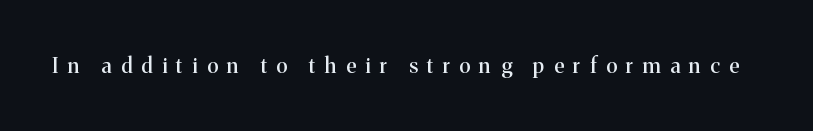
Compared with typical body copy, the letter spacing here is much looser. Beneath every word, the page is bare. Unlike italic type, these characters show no tilt at all.
